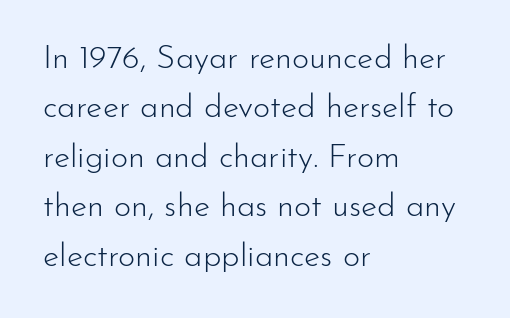
Note the varied advance widths — an 'i' is clearly narrower than an 'm'. This rendering employs a face without finishing strokes, i.e., a sans-serif. The passage shown stacks its lines at a standard gap. It's the straight-up-and-down kind of type. Honestly, there is no underline to notice here at all. The cut favours lightness, reaching ordinary text weight at its darkest.
